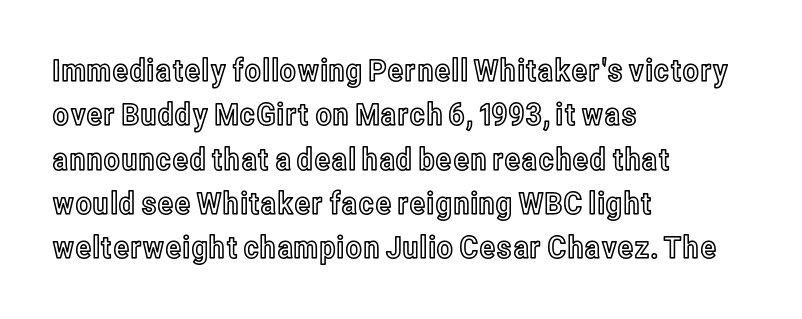
The image shows 31 px condensed type, upright; set left-aligned, normal line spacing (1.43x), normal letter spacing, not underlined; a medium x-height.
